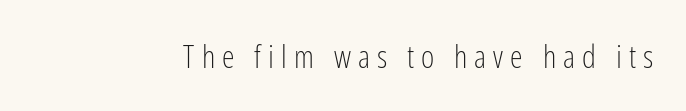
Q: Is the text bold? A: No.
Q: Is the text italic (slanted)? A: No, it is upright.
Q: Is the typeface a serif or a sans-serif typeface? A: Sans-serif.
Q: Is the text underlined? A: No.
Q: Is the spacing between letters normal or unusually wide? A: Unusually wide.
Q: Width (condensed, normal, or wide)? A: Condensed.
Q: Stroke contrast? A: Low.
Q: x-height? A: Medium.
Q: Monospaced? A: No.
